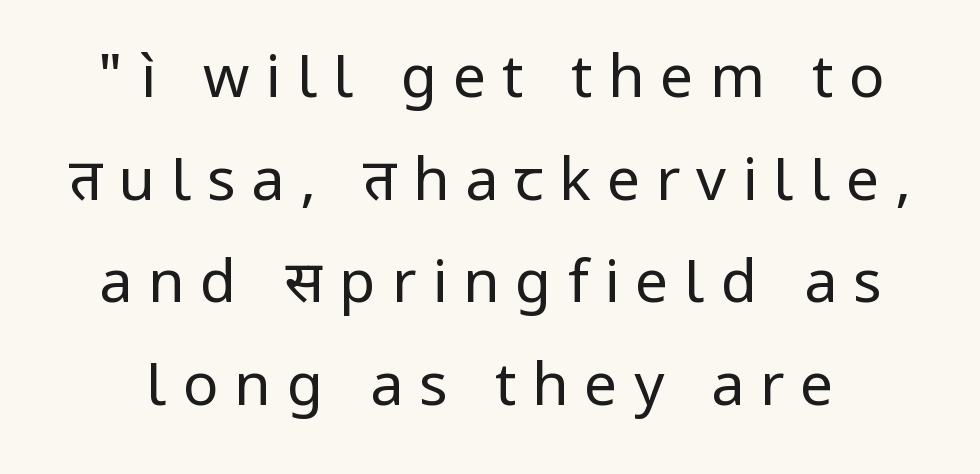
The rendering shows plain stroke endings on the letterforms — a sans-serif design. The tracking reads as deliberately expanded to a designer's eye. Each stroke keeps to a modest, everyday thickness or less. Quick note: underline off. The letters advance in unequal steps, a hallmark of proportional type.
